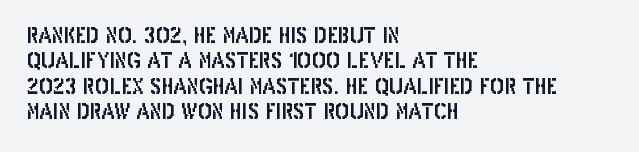
The image shows 21 px text type, upright; set left-aligned, line spacing 1.21x, normal letter spacing, not underlined.
